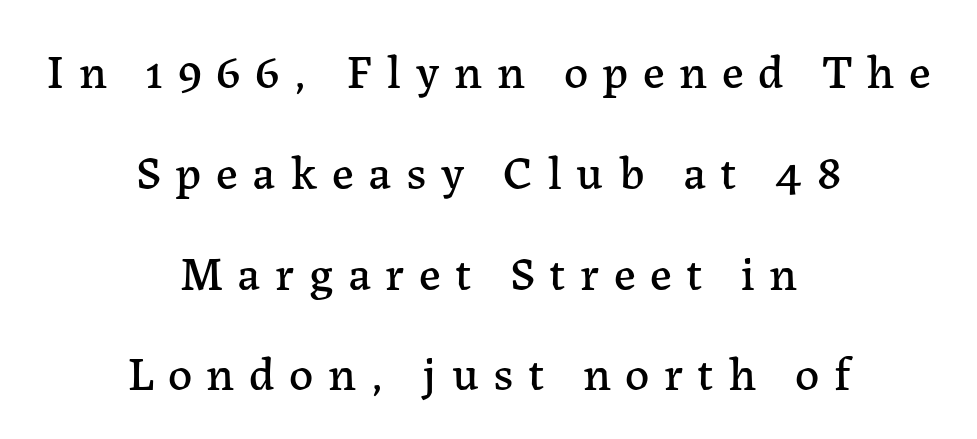
The image shows 48 px serif type, upright; set centered, loose line spacing (2.1x), unusually wide letter spacing (+0.3 em), not underlined; low stroke contrast and a medium x-height.
